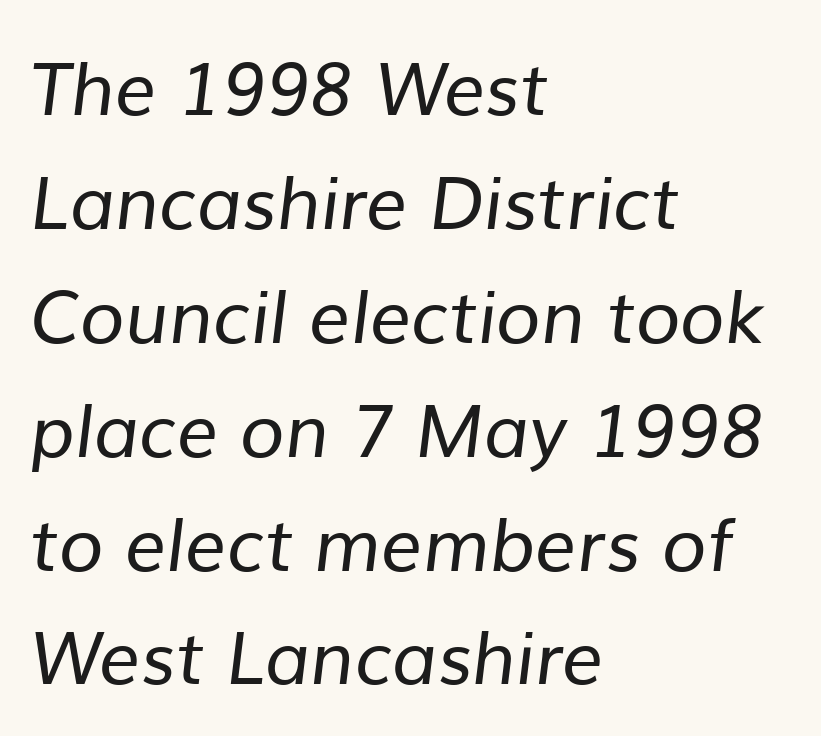
The image shows 73 px regular-weight sans-serif type; set left-aligned, normal line spacing (1.56x), normal letter spacing, not underlined; low stroke contrast and a medium x-height.
